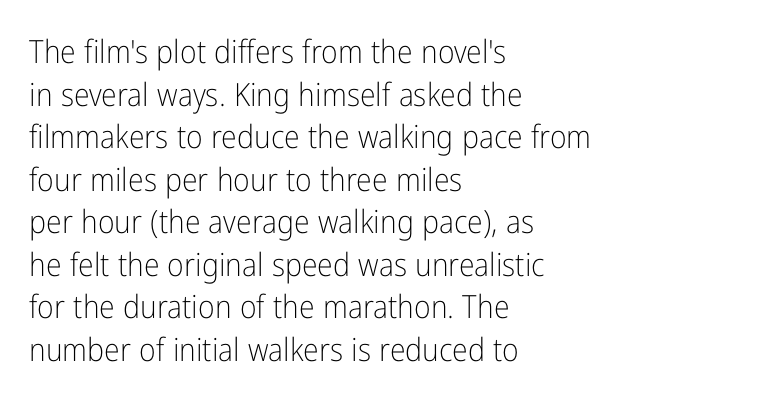
Q: Is the text bold? A: No.
Q: Is the text italic (slanted)? A: No, it is upright.
Q: Is the typeface a serif or a sans-serif typeface? A: Sans-serif.
Q: Is the text underlined? A: No.
Q: How is the paragraph aligned? A: Left-aligned.
Q: Is the spacing between letters normal or unusually wide? A: Normal.
Q: Is the spacing between lines tight, normal or loose? A: Normal.
Q: Width (condensed, normal, or wide)? A: Condensed.
Q: Stroke contrast? A: Low.
Q: x-height? A: Medium.
Q: Monospaced? A: No.
